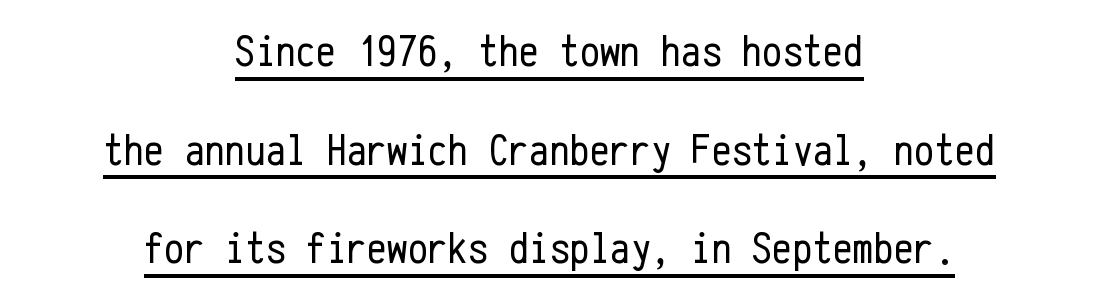
The image shows 45 px regular-weight, condensed sans-serif type, upright, monospaced; set centered, loose line spacing (2.19x), normal letter spacing, underlined; low stroke contrast and a medium x-height.
